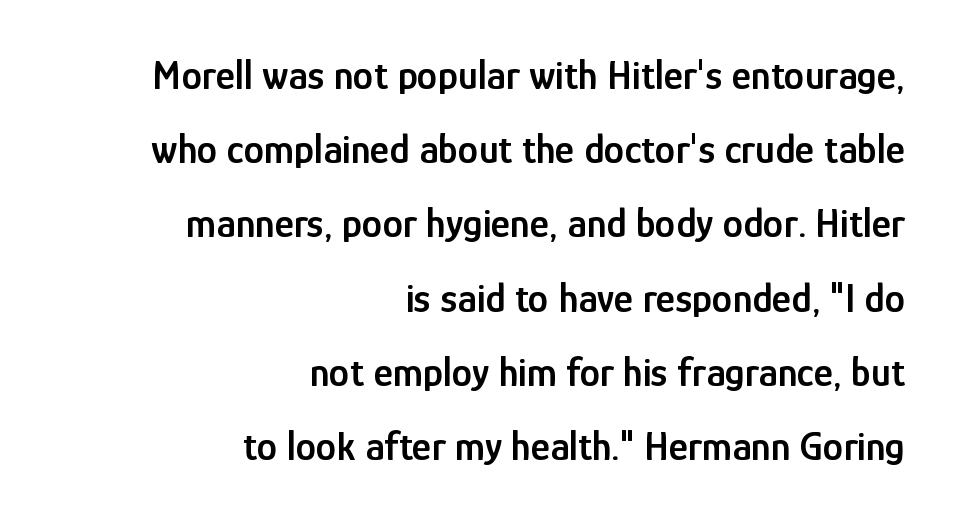
The image shows 41 px semibold, condensed sans-serif type, upright; set right-aligned, line spacing 1.81x, normal letter spacing, not underlined; low stroke contrast and a medium x-height.
